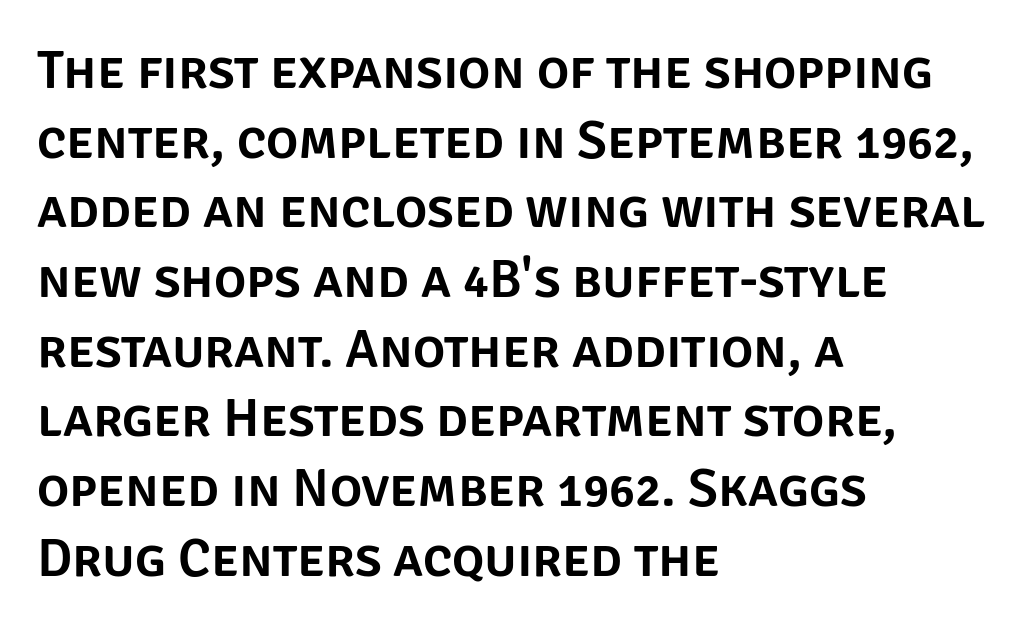
The image shows 54 px sans-serif type, upright; set left-aligned, normal line spacing (1.29x), normal letter spacing, not underlined; low stroke contrast and a large x-height.
